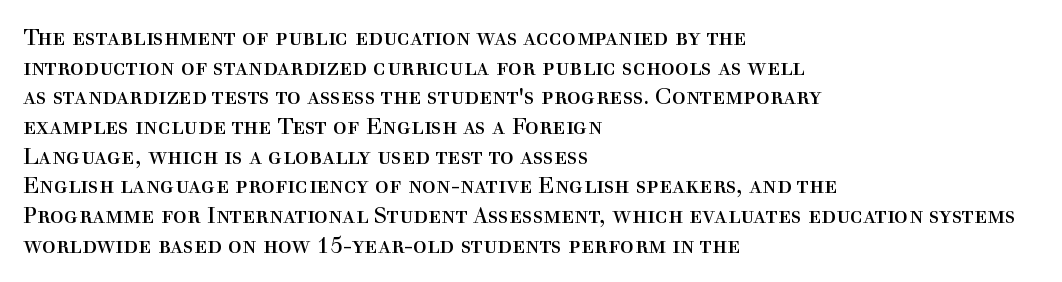
{"italic": "no", "bold": "no", "underline": "no", "align": "left", "line_spacing": "normal", "line_spacing_ratio": 1.29, "letter_spacing": "normal", "letter_spacing_em": 0.0, "glyph_px": 23}
